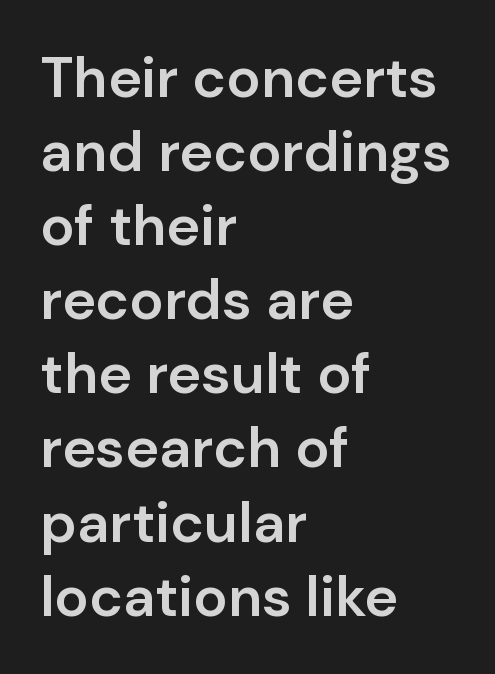
Q: Is the text bold? A: Semi-bold.
Q: Is the text italic (slanted)? A: No, it is upright.
Q: Is the typeface a serif or a sans-serif typeface? A: Sans-serif.
Q: Is the text underlined? A: No.
Q: How is the paragraph aligned? A: Left-aligned.
Q: Is the spacing between letters normal or unusually wide? A: Normal.
Q: Is the spacing between lines tight, normal or loose? A: Normal.
Q: Width (condensed, normal, or wide)? A: Normal.
Q: Stroke contrast? A: Low.
Q: x-height? A: Medium.
Q: Monospaced? A: No.
